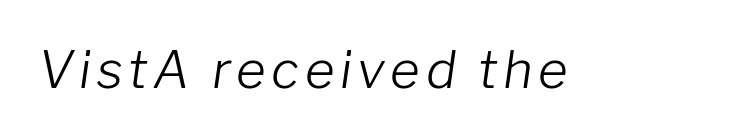
Is this a heavy cut? Hardly; it is regular or lighter. The face used here is proportionally spaced, like ordinary book or web type. Slant detected: the letters are inclined. Glance below the letters and you will spot only blank space.
